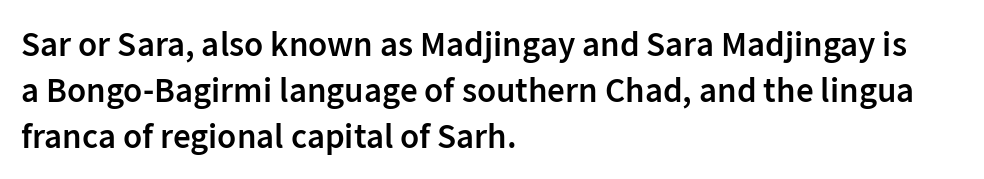
Q: Is the text bold? A: Semi-bold.
Q: Is the text italic (slanted)? A: No, it is upright.
Q: Is the typeface a serif or a sans-serif typeface? A: Sans-serif.
Q: Is the text underlined? A: No.
Q: How is the paragraph aligned? A: Left-aligned.
Q: Is the spacing between letters normal or unusually wide? A: Normal.
Q: Is the spacing between lines tight, normal or loose? A: Normal.
Q: Width (condensed, normal, or wide)? A: Normal.
Q: Stroke contrast? A: Low.
Q: x-height? A: Medium.
Q: Monospaced? A: No.
